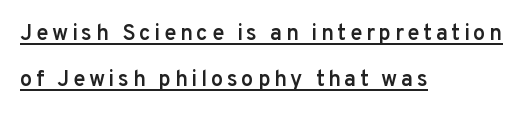
The image shows 22 px text type, upright; set left-aligned, loose line spacing (2.1x), underlined.
